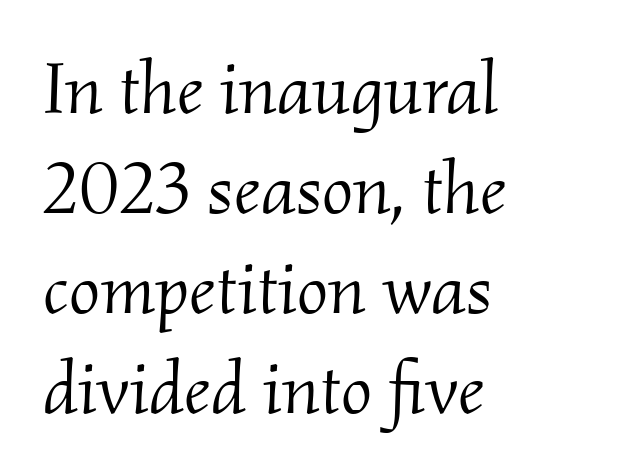
Q: Is the text bold? A: No.
Q: Is the text italic (slanted)? A: Yes, it leans right by about 2 degrees.
Q: Is the typeface a serif or a sans-serif typeface? A: Serif.
Q: Is the text underlined? A: No.
Q: How is the paragraph aligned? A: Left-aligned.
Q: Is the spacing between letters normal or unusually wide? A: Normal.
Q: Is the spacing between lines tight, normal or loose? A: Normal.
Q: Width (condensed, normal, or wide)? A: Normal.
Q: Stroke contrast? A: Medium.
Q: x-height? A: Small.
Q: Monospaced? A: No.
